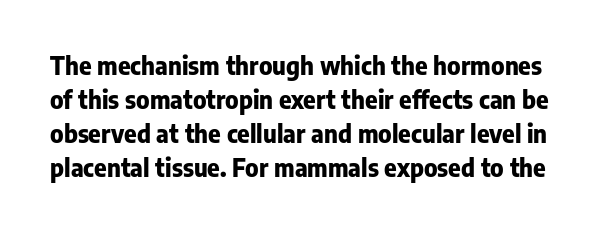
{"italic": "no", "bold": "yes", "underline": "no", "line_spacing": "normal", "line_spacing_ratio": 1.41, "letter_spacing": "normal", "letter_spacing_em": 0.0, "glyph_px": 24}
